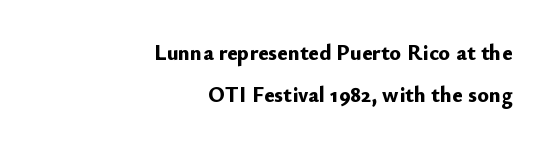
Q: Is the text bold? A: Yes.
Q: Is the text italic (slanted)? A: No, it is upright.
Q: Is the text underlined? A: No.
Q: How is the paragraph aligned? A: Right-aligned.
Q: Is the spacing between letters normal or unusually wide? A: Normal.
